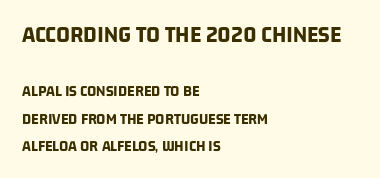
Q: Is the text bold? A: Yes.
Q: Is the text underlined? A: No.
Q: How is the paragraph aligned? A: Left-aligned.
Q: Is the spacing between letters normal or unusually wide? A: Normal.
Q: Which block of text is set in a larger size, the first (top) or the second (bottom)? A: The first (top) one.
